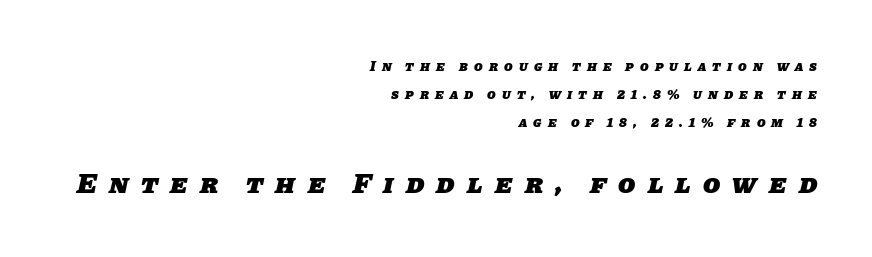
Q: Is the text bold? A: Yes.
Q: Is the typeface a serif or a sans-serif typeface? A: Serif.
Q: Is the text underlined? A: No.
Q: How is the paragraph aligned? A: Right-aligned.
Q: Is the spacing between letters normal or unusually wide? A: Unusually wide.
Q: Is the spacing between lines tight, normal or loose? A: Loose.
Q: Which block of text is set in a larger size, the first (top) or the second (bottom)? A: The second (bottom) one.
Q: Width (condensed, normal, or wide)? A: Normal.
Q: Stroke contrast? A: Low.
Q: x-height? A: Large.
Q: Monospaced? A: No.
